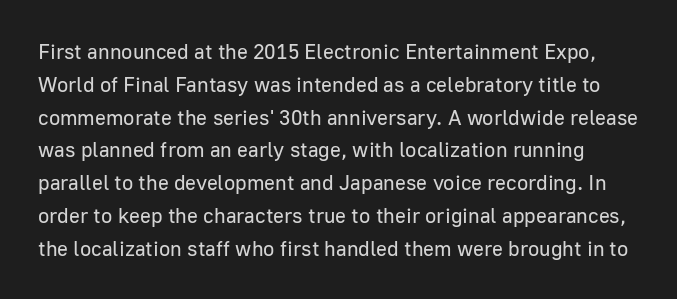
No italicization has been applied; the sample stays upright. Rows of type keep a routine distance in the vertical direction. Bare-footed words on every line. Tracking here is standard; glyphs follow each other at the usual distance. No extra ink here — the face is not bold.
